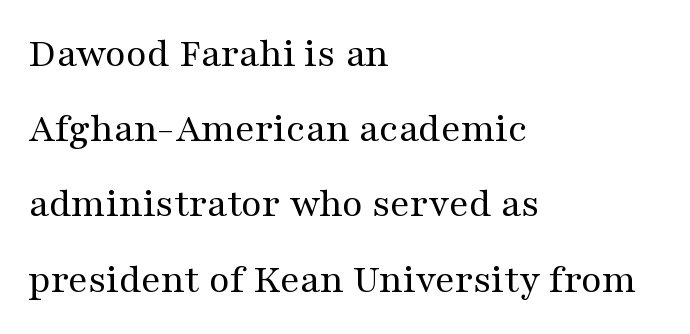
{"serif": "yes", "italic": "no", "bold": "no", "weight": "regular", "width": "wide", "stroke_contrast": "medium", "x_height": "medium", "monospaced": "no", "underline": "no", "align": "left", "line_spacing_ratio": 1.79, "letter_spacing": "normal", "letter_spacing_em": 0.0, "glyph_px": 42}
